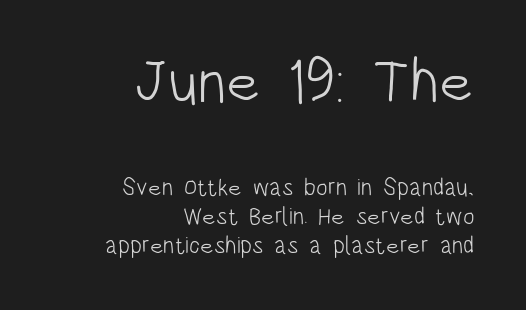
Q: Is the text bold? A: No.
Q: Is the text italic (slanted)? A: No, it is upright.
Q: Is the typeface a serif or a sans-serif typeface? A: Sans-serif.
Q: Is the text underlined? A: No.
Q: How is the paragraph aligned? A: Right-aligned.
Q: Is the spacing between letters normal or unusually wide? A: Normal.
Q: Which block of text is set in a larger size, the first (top) or the second (bottom)? A: The first (top) one.
Q: Width (condensed, normal, or wide)? A: Condensed.
Q: Stroke contrast? A: Low.
Q: x-height? A: Large.
Q: Monospaced? A: No.
